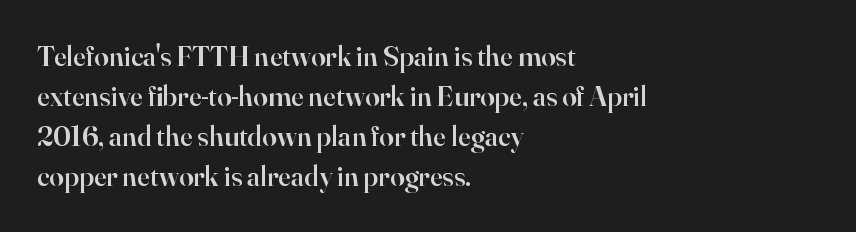
{"serif": "yes", "italic": "no", "bold": "semi", "weight": "semibold", "width": "normal", "stroke_contrast": "high", "x_height": "small", "monospaced": "no", "underline": "no", "align": "left", "line_spacing": "normal", "line_spacing_ratio": 1.38, "letter_spacing": "normal", "letter_spacing_em": 0.0, "glyph_px": 29}
